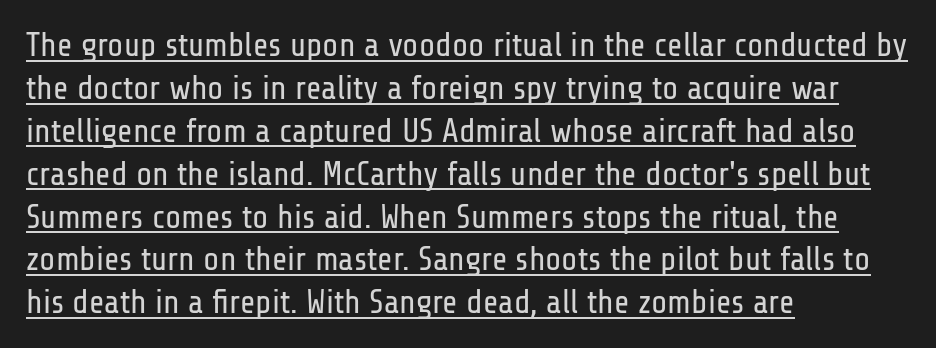
Q: Is the text bold? A: No.
Q: Is the text italic (slanted)? A: No, it is upright.
Q: Is the typeface a serif or a sans-serif typeface? A: Sans-serif.
Q: Is the text underlined? A: Yes.
Q: How is the paragraph aligned? A: Left-aligned.
Q: Is the spacing between letters normal or unusually wide? A: Normal.
Q: Is the spacing between lines tight, normal or loose? A: Normal.
Q: Width (condensed, normal, or wide)? A: Condensed.
Q: Stroke contrast? A: Low.
Q: x-height? A: Medium.
Q: Monospaced? A: No.
